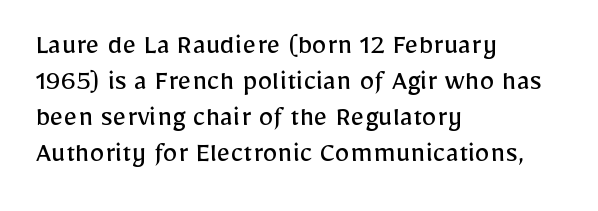
A roman cut, with each character standing at attention. Quick note: underline off. Nothing sits at the stroke ends, so this counts as sans-serif. Note the varied advance widths — an 'i' is clearly narrower than an 'm'. Heft: none added — not bold. If you drew a ruler down the left edge, every line would touch it.
